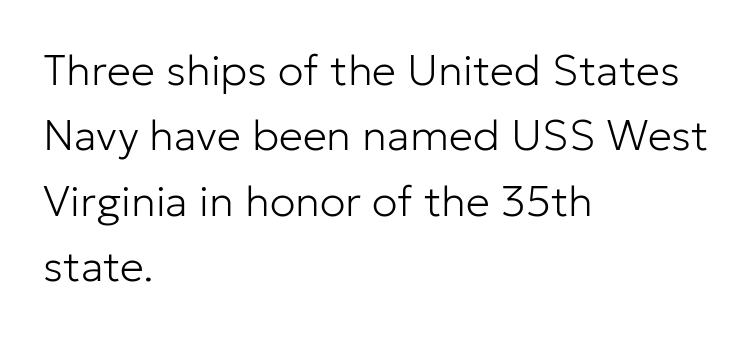
The image shows 43 px light sans-serif type, upright; set left-aligned, normal line spacing (1.52x), normal letter spacing, not underlined; low stroke contrast and a medium x-height.
